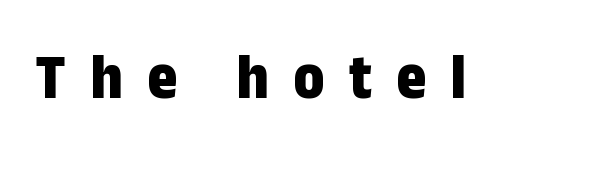
Q: Is the text bold? A: Yes.
Q: Is the text italic (slanted)? A: No, it is upright.
Q: Is the typeface a serif or a sans-serif typeface? A: Sans-serif.
Q: Is the text underlined? A: No.
Q: Is the spacing between letters normal or unusually wide? A: Unusually wide.
Q: Width (condensed, normal, or wide)? A: Condensed.
Q: Stroke contrast? A: Low.
Q: x-height? A: Medium.
Q: Monospaced? A: No.
